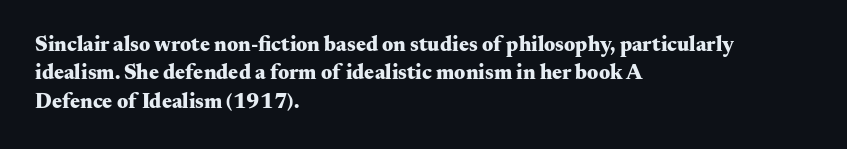
The lines in this sample share a left origin and differ only in where they stop. The block of text has a typical density, with ordinary space between rows. Posture: upright roman. The characters look thick and weighty, a clear bold. Letters rest on an invisible, unmarked baseline. There is no visible air inserted between adjacent glyphs.
